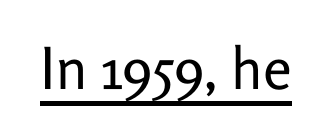
{"serif": "no", "italic": "no", "bold": "no", "weight": "regular", "width": "normal", "stroke_contrast": "low", "x_height": "medium", "monospaced": "no", "underline": "yes", "letter_spacing": "normal", "letter_spacing_em": 0.0, "glyph_px": 58}
